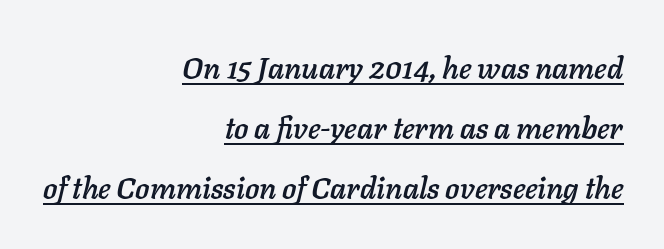
In terms of leading, this rendering errs on the spacious side. Proportional: the letters do not fall into vertical columns. Somebody hit Ctrl+U on this one — the words are underlined. The line texture is even and compact thanks to regular tracking. Short and long lines alike share a common ending point at right.
